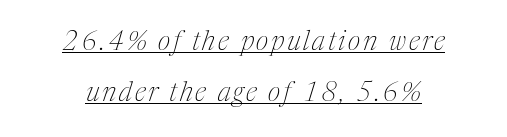
A continuous stroke trails under the words, as in a hyperlink. Yep, that's italic — everything's leaning. Weight: regular or lighter.
